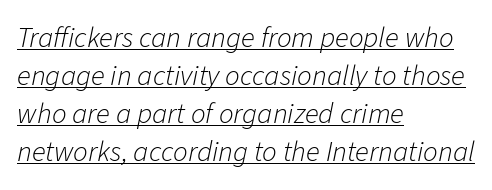
{"italic": "yes", "lean": "right", "slant_degrees": 11, "bold": "no", "weight": "light", "width": "normal", "stroke_contrast": "low", "x_height": "medium", "monospaced": "no", "underline": "yes", "align": "left", "line_spacing": "normal", "line_spacing_ratio": 1.31, "letter_spacing": "normal", "letter_spacing_em": 0.0, "glyph_px": 29}
